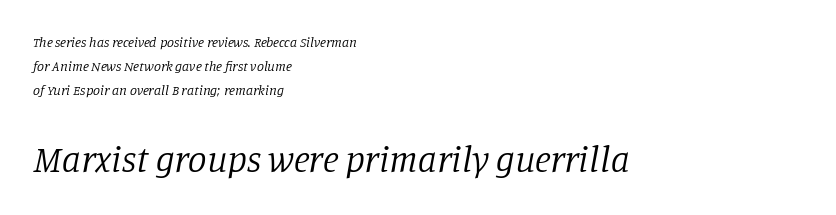
Block two is the big one; block one sits smaller above it. The face used here is proportionally spaced, like ordinary book or web type. The letters are slanted; this is an italic face. The baseline area is clear.
